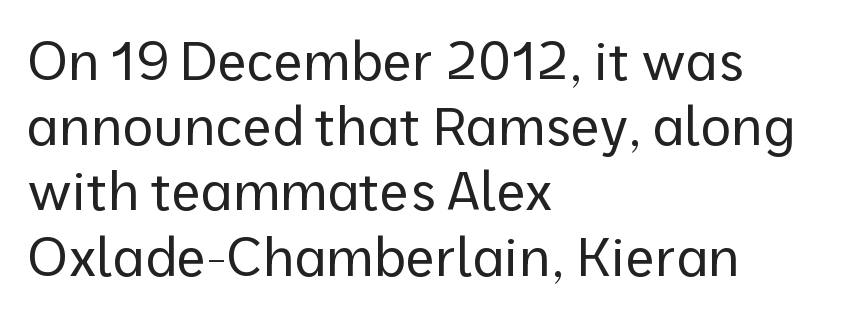
{"serif": "no", "italic": "no", "bold": "no", "weight": "regular", "width": "normal", "stroke_contrast": "low", "x_height": "medium", "monospaced": "no", "underline": "no", "align": "left", "line_spacing_ratio": 1.23, "letter_spacing": "normal", "letter_spacing_em": 0.0, "glyph_px": 53}
